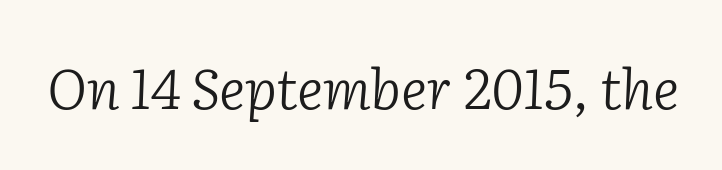
Q: Is the text bold? A: No.
Q: Is the text italic (slanted)? A: Yes, it leans right by about 2 degrees.
Q: Is the typeface a serif or a sans-serif typeface? A: Serif.
Q: Is the text underlined? A: No.
Q: Is the spacing between letters normal or unusually wide? A: Normal.
Q: Width (condensed, normal, or wide)? A: Normal.
Q: Stroke contrast? A: Low.
Q: x-height? A: Medium.
Q: Monospaced? A: No.
